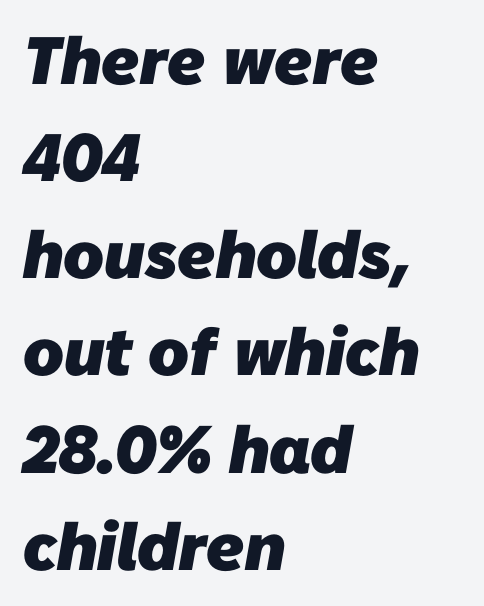
A sans-serif font was chosen for this passage. The passage is arranged the way most books set body copy — flush left. Glyph-to-glyph distance matches everyday printed text. The space beneath each line is pristine and unruled. The face used here is proportionally spaced, like ordinary book or web type. The lines sit at an ordinary, default distance from one another.
